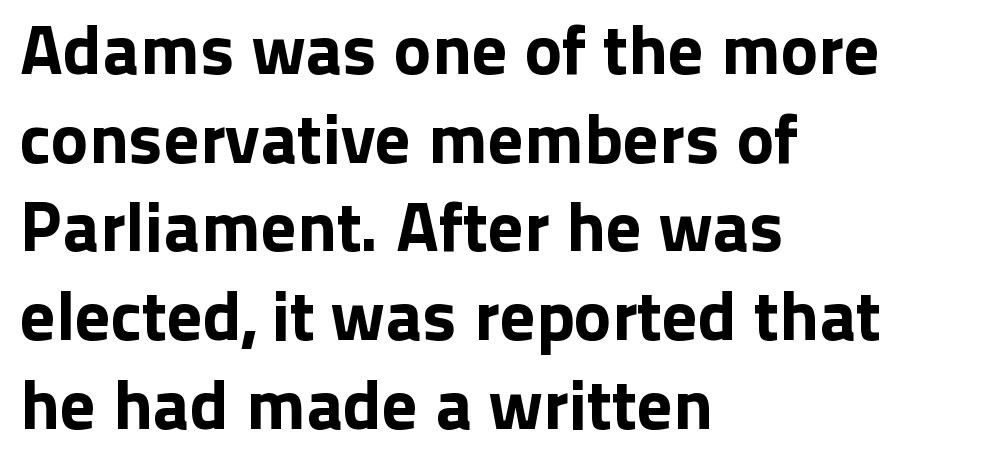
The rendering keeps characters at their native spacing. Looks like regular typesetting: each glyph gets only the width it needs. Line spacing here is normal. Each row of text sits above clean, open space. Reading down the block, your eye returns to a fixed left position each line. These lines are composed in type without serifs.
